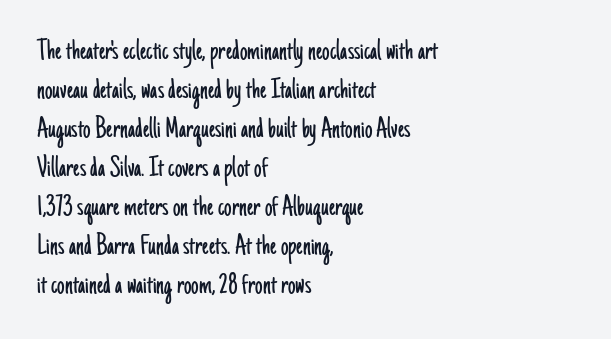
Q: Is the text bold? A: No.
Q: Is the text italic (slanted)? A: No, it is upright.
Q: Is the typeface a serif or a sans-serif typeface? A: Sans-serif.
Q: Is the text underlined? A: No.
Q: How is the paragraph aligned? A: Left-aligned.
Q: Is the spacing between letters normal or unusually wide? A: Normal.
Q: Is the spacing between lines tight, normal or loose? A: Normal.
Q: Width (condensed, normal, or wide)? A: Condensed.
Q: Stroke contrast? A: Low.
Q: x-height? A: Small.
Q: Monospaced? A: No.
